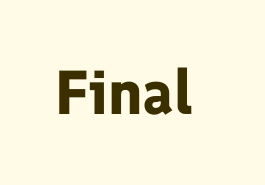
The image shows 62 px bold sans-serif type, upright; set normal letter spacing, not underlined; low stroke contrast and a medium x-height.
